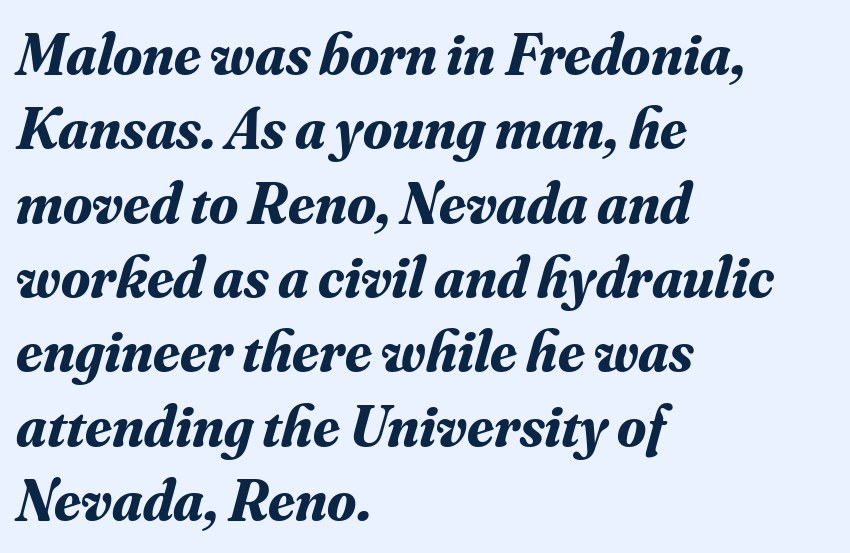
{"serif": "yes", "italic": "yes", "lean": "right", "slant_degrees": 16, "bold": "yes", "weight": "bold", "width": "normal", "stroke_contrast": "medium", "x_height": "small", "monospaced": "no", "underline": "no", "align": "left", "line_spacing": "normal", "line_spacing_ratio": 1.26, "letter_spacing": "normal", "letter_spacing_em": 0.0, "glyph_px": 59}
